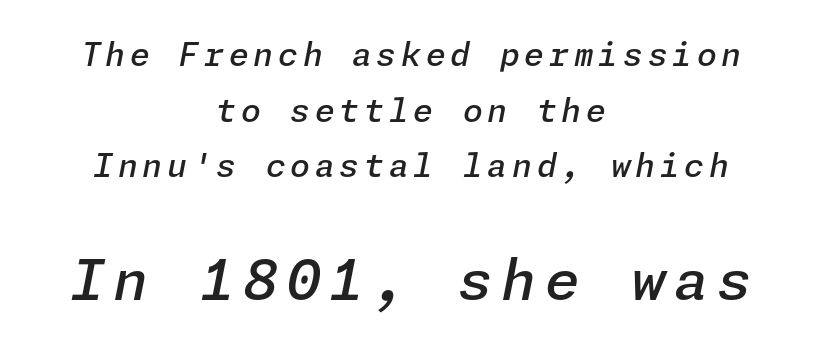
Q: Is the text bold? A: Semi-bold.
Q: Is the text italic (slanted)? A: Yes, it leans right by about 11 degrees.
Q: Is the text underlined? A: No.
Q: How is the paragraph aligned? A: Centered.
Q: Which block of text is set in a larger size, the first (top) or the second (bottom)? A: The second (bottom) one.
Q: Width (condensed, normal, or wide)? A: Normal.
Q: Stroke contrast? A: Low.
Q: x-height? A: Medium.
